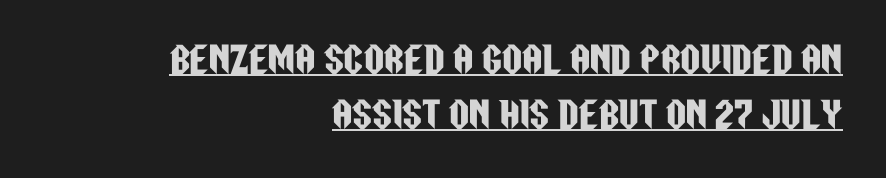
The image shows 35 px condensed sans-serif type, upright; set right-aligned, normal line spacing (1.58x), normal letter spacing, underlined; low stroke contrast and a large x-height.
